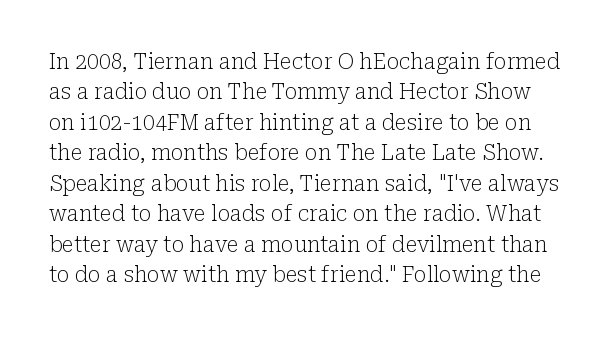
Q: Is the text bold? A: No.
Q: Is the text italic (slanted)? A: No, it is upright.
Q: Is the text underlined? A: No.
Q: Is the spacing between letters normal or unusually wide? A: Normal.
Q: Is the spacing between lines tight, normal or loose? A: Normal.
